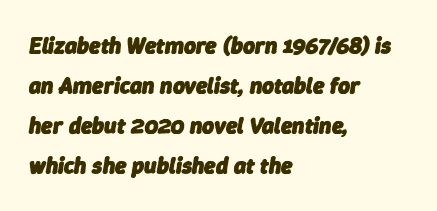
Q: Is the text bold? A: Yes.
Q: Is the text italic (slanted)? A: Yes, it leans right by about 9 degrees.
Q: Is the text underlined? A: No.
Q: How is the paragraph aligned? A: Left-aligned.
Q: Is the spacing between letters normal or unusually wide? A: Normal.
